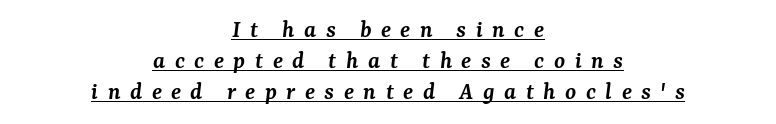
Q: Is the text bold? A: Semi-bold.
Q: Is the text italic (slanted)? A: Yes, it leans right by about 7 degrees.
Q: Is the text underlined? A: Yes.
Q: How is the paragraph aligned? A: Centered.
Q: Is the spacing between letters normal or unusually wide? A: Unusually wide.
